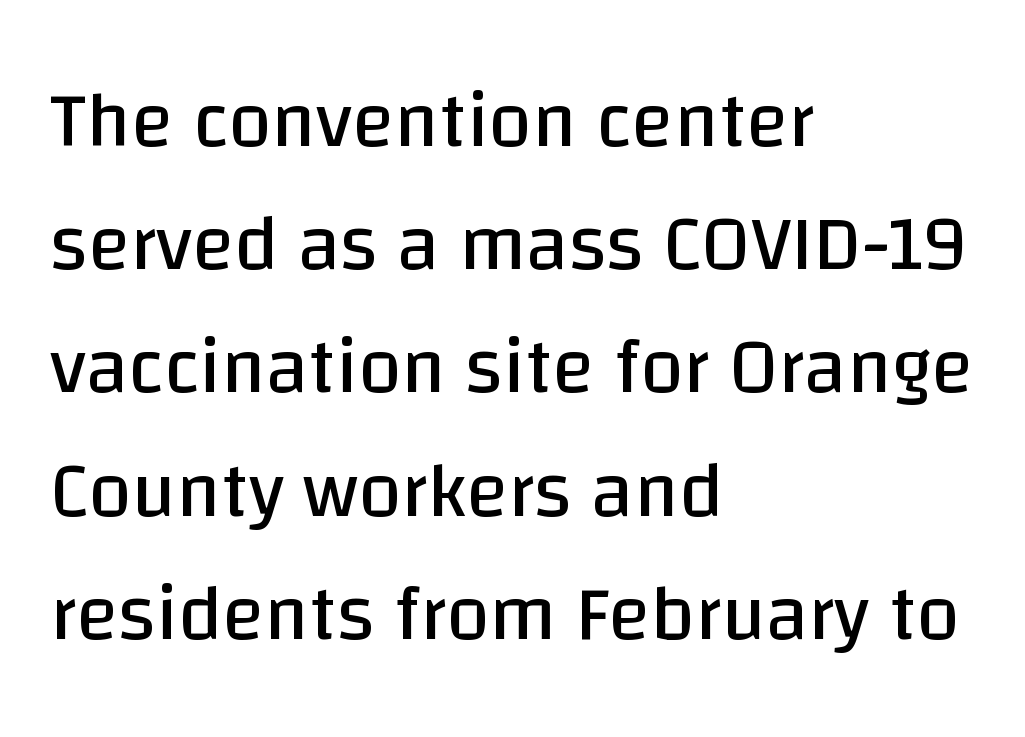
Q: Is the text bold? A: No.
Q: Is the text italic (slanted)? A: No, it is upright.
Q: Is the typeface a serif or a sans-serif typeface? A: Sans-serif.
Q: Is the text underlined? A: No.
Q: How is the paragraph aligned? A: Left-aligned.
Q: Is the spacing between letters normal or unusually wide? A: Normal.
Q: Is the spacing between lines tight, normal or loose? A: Normal.
Q: Width (condensed, normal, or wide)? A: Normal.
Q: Stroke contrast? A: Low.
Q: x-height? A: Large.
Q: Monospaced? A: No.
